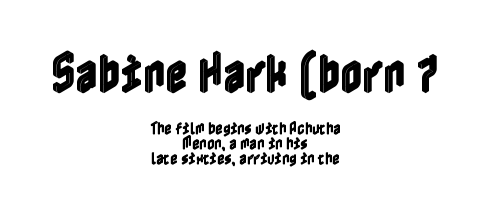
The image shows 43 px condensed type, upright; set centered, tight line spacing (1.06x), normal letter spacing, not underlined; the first (top) block is 3.07x larger; a medium x-height.
